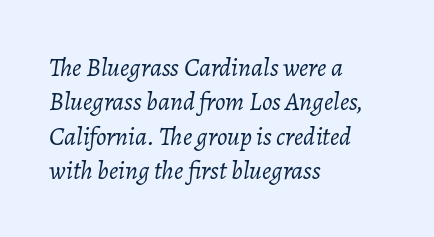
{"italic": "yes", "lean": "right", "slant_degrees": 7, "bold": "no", "underline": "no", "align": "left", "line_spacing": "normal", "line_spacing_ratio": 1.32, "letter_spacing": "normal", "letter_spacing_em": 0.0, "glyph_px": 26}
